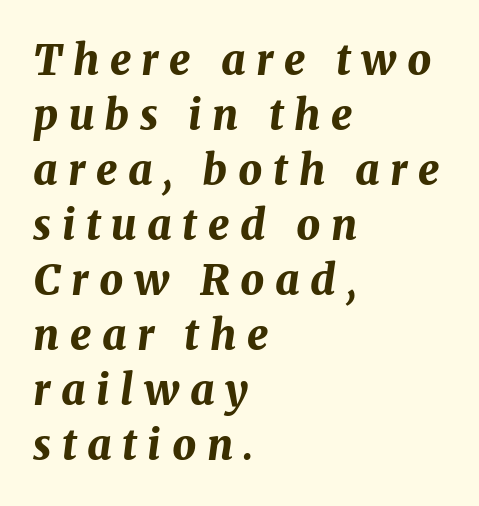
Q: Is the text bold? A: Yes.
Q: Is the text italic (slanted)? A: Yes, it leans right by about 8 degrees.
Q: Is the text underlined? A: No.
Q: How is the paragraph aligned? A: Left-aligned.
Q: Is the spacing between letters normal or unusually wide? A: Unusually wide.
Q: Is the spacing between lines tight, normal or loose? A: Normal.
Q: Width (condensed, normal, or wide)? A: Normal.
Q: Stroke contrast? A: Medium.
Q: x-height? A: Medium.
Q: Monospaced? A: No.
